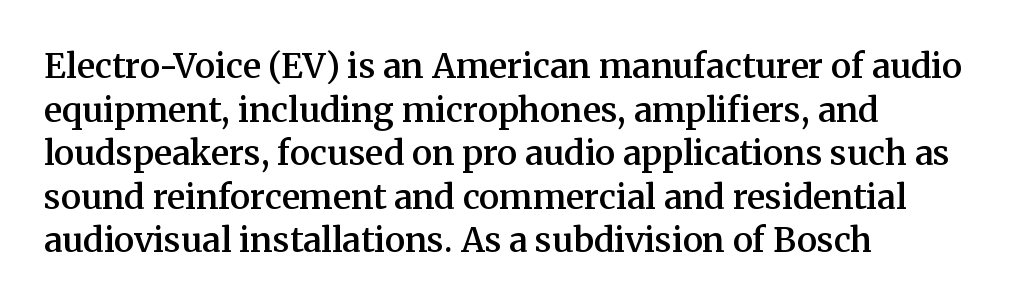
Q: Is the text bold? A: Semi-bold.
Q: Is the text italic (slanted)? A: No, it is upright.
Q: Is the typeface a serif or a sans-serif typeface? A: Serif.
Q: Is the text underlined? A: No.
Q: How is the paragraph aligned? A: Left-aligned.
Q: Is the spacing between letters normal or unusually wide? A: Normal.
Q: Is the spacing between lines tight, normal or loose? A: Normal.
Q: Width (condensed, normal, or wide)? A: Normal.
Q: Stroke contrast? A: Medium.
Q: x-height? A: Medium.
Q: Monospaced? A: No.
